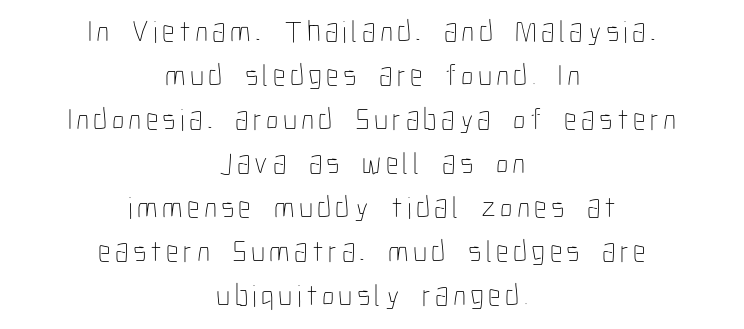
Q: Is the text bold? A: No.
Q: Is the text italic (slanted)? A: No, it is upright.
Q: Is the text underlined? A: No.
Q: How is the paragraph aligned? A: Centered.
Q: Is the spacing between lines tight, normal or loose? A: Normal.
Q: Width (condensed, normal, or wide)? A: Condensed.
Q: Stroke contrast? A: Low.
Q: x-height? A: Medium.
Q: Monospaced? A: No.
